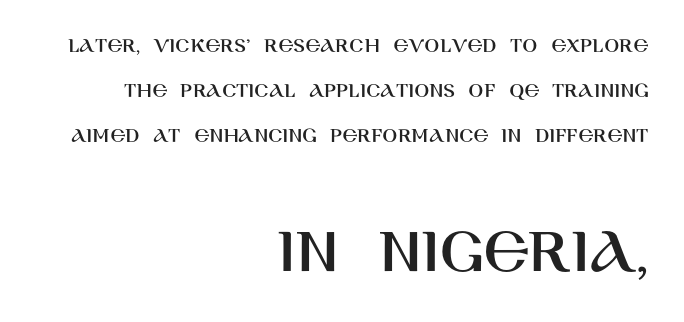
Q: Is the text italic (slanted)? A: No, it is upright.
Q: Is the typeface a serif or a sans-serif typeface? A: Sans-serif.
Q: Is the text underlined? A: No.
Q: How is the paragraph aligned? A: Right-aligned.
Q: Is the spacing between letters normal or unusually wide? A: Normal.
Q: Is the spacing between lines tight, normal or loose? A: Loose.
Q: Which block of text is set in a larger size, the first (top) or the second (bottom)? A: The second (bottom) one.
Q: Width (condensed, normal, or wide)? A: Normal.
Q: Stroke contrast? A: High.
Q: x-height? A: Large.
Q: Monospaced? A: No.
